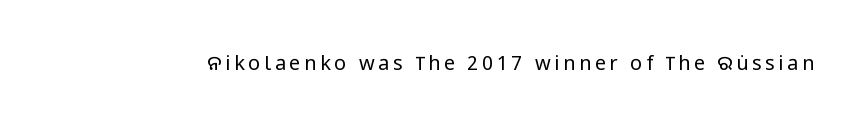
The type sits square on the baseline with zero lean. The strip under each line holds only bare page. Is the stroke heavy? The answer is a plain regular-or-lighter.
